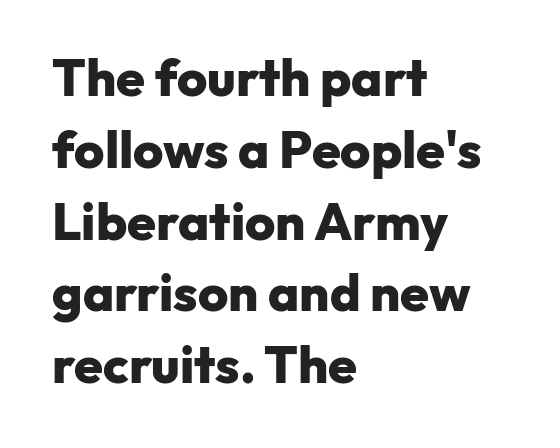
The image shows 52 px heavy sans-serif type, upright; set left-aligned, normal line spacing (1.38x), normal letter spacing, not underlined; low stroke contrast and a medium x-height.
